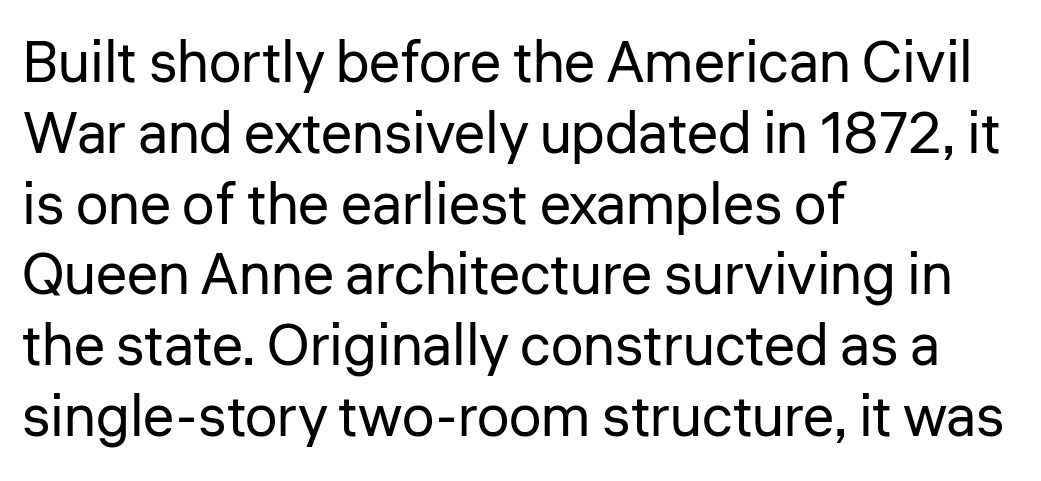
The image shows 58 px regular-weight sans-serif type, upright; set left-aligned, line spacing 1.22x, normal letter spacing, not underlined; low stroke contrast and a medium x-height.
